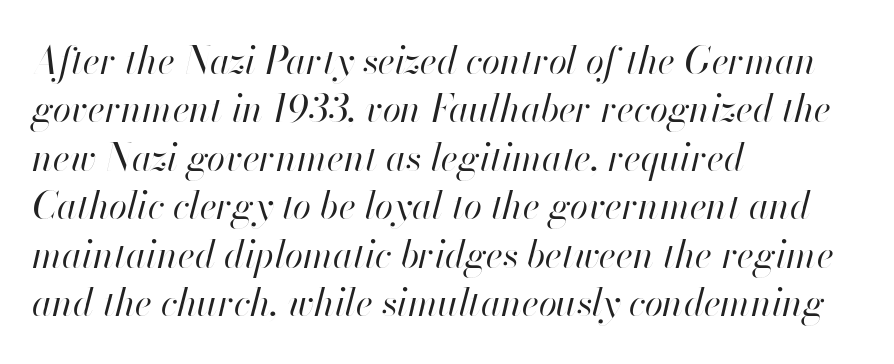
{"italic": "yes", "lean": "right", "slant_degrees": 13, "bold": "no", "weight": "regular", "width": "normal", "stroke_contrast": "high", "x_height": "small", "monospaced": "no", "underline": "no", "align": "left", "line_spacing": "normal", "line_spacing_ratio": 1.31, "letter_spacing": "normal", "letter_spacing_em": 0.0, "glyph_px": 37}
